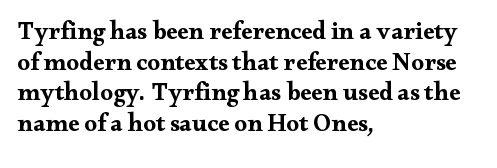
In CSS terms this would be text-align: left. Anything drawn beneath the words? Only blank space. Posture: upright roman. As a designer I'd log this as weight 700, bold.
